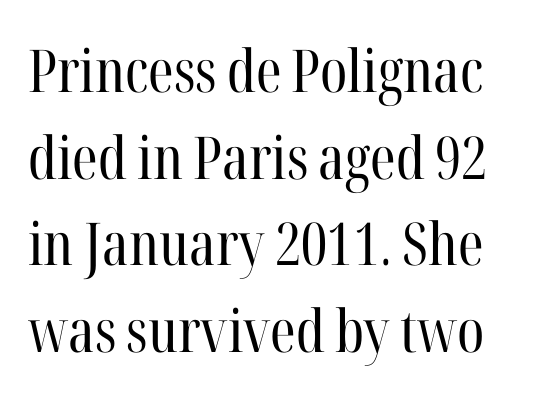
Q: Is the text bold? A: No.
Q: Is the text italic (slanted)? A: No, it is upright.
Q: Is the typeface a serif or a sans-serif typeface? A: Serif.
Q: Is the text underlined? A: No.
Q: Is the spacing between letters normal or unusually wide? A: Normal.
Q: Is the spacing between lines tight, normal or loose? A: Normal.
Q: Width (condensed, normal, or wide)? A: Condensed.
Q: Stroke contrast? A: High.
Q: x-height? A: Medium.
Q: Monospaced? A: No.
